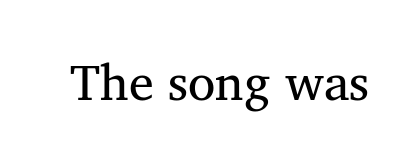
{"serif": "yes", "italic": "no", "bold": "no", "weight": "regular", "width": "normal", "stroke_contrast": "medium", "x_height": "medium", "monospaced": "no", "underline": "no", "letter_spacing": "normal", "letter_spacing_em": 0.0, "glyph_px": 50}
